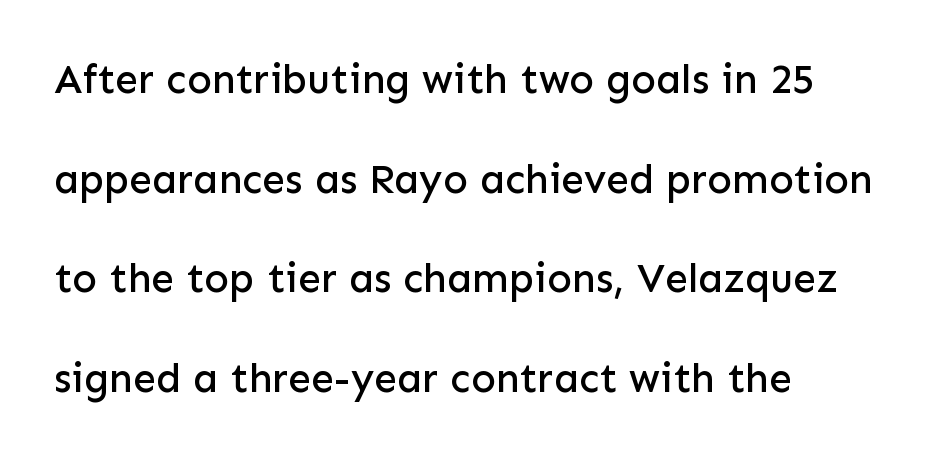
The image shows 41 px sans-serif type, upright; set left-aligned, loose line spacing (2.43x), normal letter spacing, not underlined; low stroke contrast and a medium x-height.
